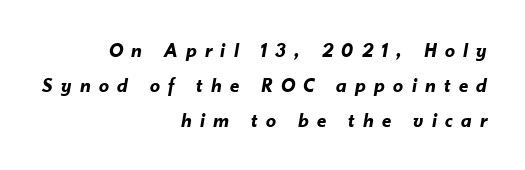
Q: Is the text bold? A: Yes.
Q: Is the text italic (slanted)? A: Yes, it leans right by about 10 degrees.
Q: Is the text underlined? A: No.
Q: How is the paragraph aligned? A: Right-aligned.
Q: Is the spacing between letters normal or unusually wide? A: Unusually wide.
